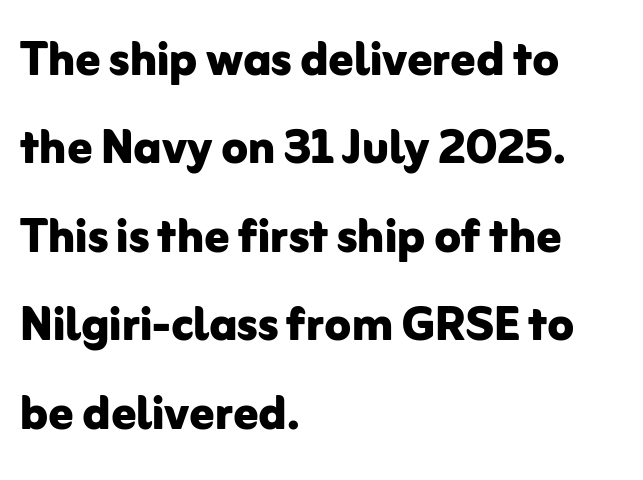
The image shows 61 px bold sans-serif type, upright; set left-aligned, normal line spacing (1.45x), normal letter spacing, not underlined; low stroke contrast and a medium x-height.
